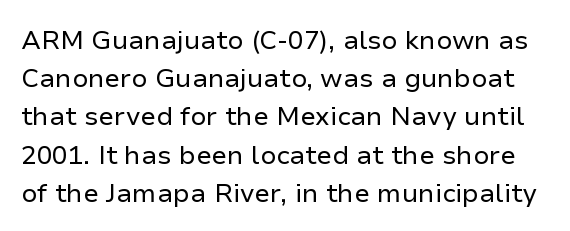
Q: Is the text bold? A: No.
Q: Is the text italic (slanted)? A: No, it is upright.
Q: Is the text underlined? A: No.
Q: Is the spacing between letters normal or unusually wide? A: Normal.
Q: Is the spacing between lines tight, normal or loose? A: Normal.
